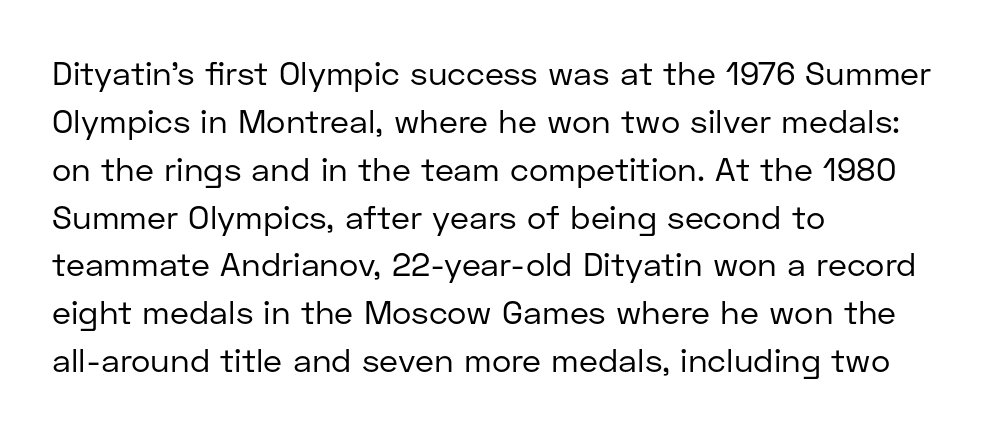
Casual observation: everything's shoved over to the left. Classification — sans serif. The typography opts for an upright posture over an oblique one. Here the designer chose a conventional face with non-uniform glyph widths. The rendering uses a moderate line-height, typical for paragraphs.
